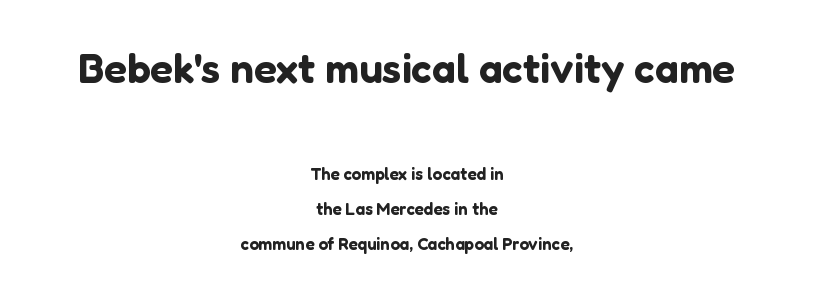
Q: Is the text italic (slanted)? A: No, it is upright.
Q: Is the typeface a serif or a sans-serif typeface? A: Sans-serif.
Q: Is the text underlined? A: No.
Q: How is the paragraph aligned? A: Centered.
Q: Is the spacing between letters normal or unusually wide? A: Normal.
Q: Is the spacing between lines tight, normal or loose? A: Loose.
Q: Which block of text is set in a larger size, the first (top) or the second (bottom)? A: The first (top) one.
Q: Width (condensed, normal, or wide)? A: Normal.
Q: Stroke contrast? A: Low.
Q: x-height? A: Medium.
Q: Monospaced? A: No.
